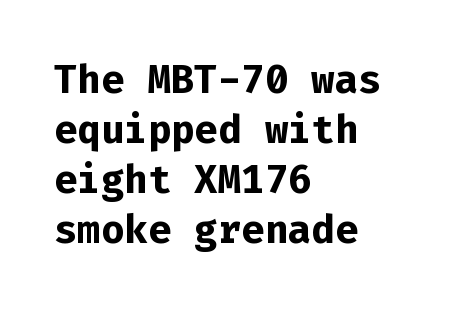
The image shows 39 px bold sans-serif type, upright, monospaced; set left-aligned, normal line spacing (1.28x), normal letter spacing, not underlined; low stroke contrast and a medium x-height.
